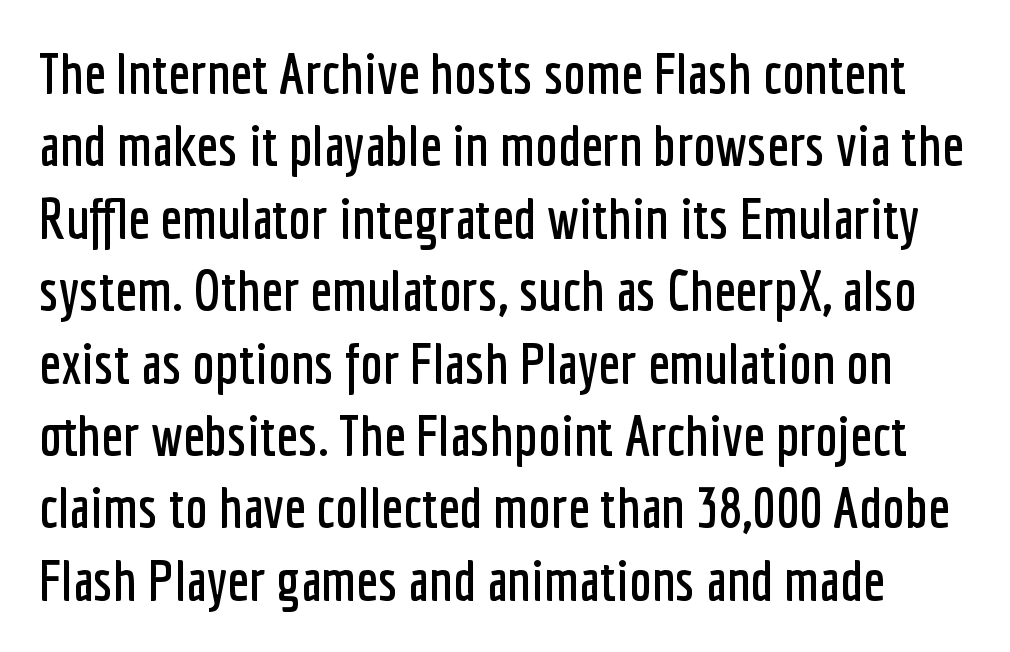
Q: Is the text italic (slanted)? A: No, it is upright.
Q: Is the typeface a serif or a sans-serif typeface? A: Sans-serif.
Q: Is the text underlined? A: No.
Q: Is the spacing between letters normal or unusually wide? A: Normal.
Q: Is the spacing between lines tight, normal or loose? A: Normal.
Q: Width (condensed, normal, or wide)? A: Condensed.
Q: Stroke contrast? A: Low.
Q: x-height? A: Medium.
Q: Monospaced? A: No.
